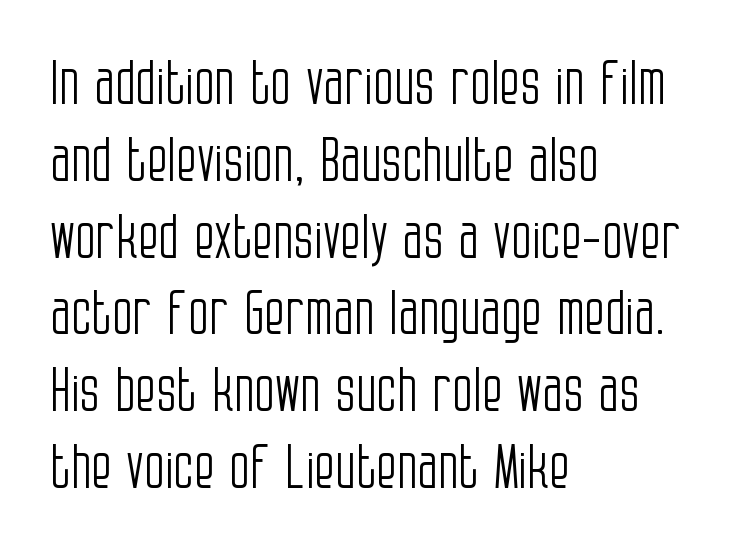
Italic: no, the glyphs are upright roman. A sans-serif font was chosen for this passage. The passage is arranged the way most books set body copy — flush left. The leading is moderate, giving the passage an even texture.
